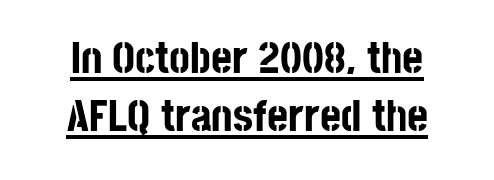
The image shows 45 px bold, condensed sans-serif type, upright; set centered, normal line spacing (1.3x), normal letter spacing, underlined; low stroke contrast and a large x-height.
